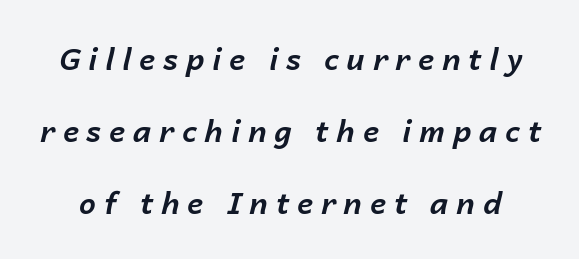
The type is letterspaced generously, with wide tracking. The typography opts for an oblique posture over an upright one. In terms of leading, this rendering errs on the spacious side. Is the type bold? Yes — the strokes are clearly thick and heavy. Here the designer chose a conventional face with non-uniform glyph widths. Underlining? Definitely not there.
